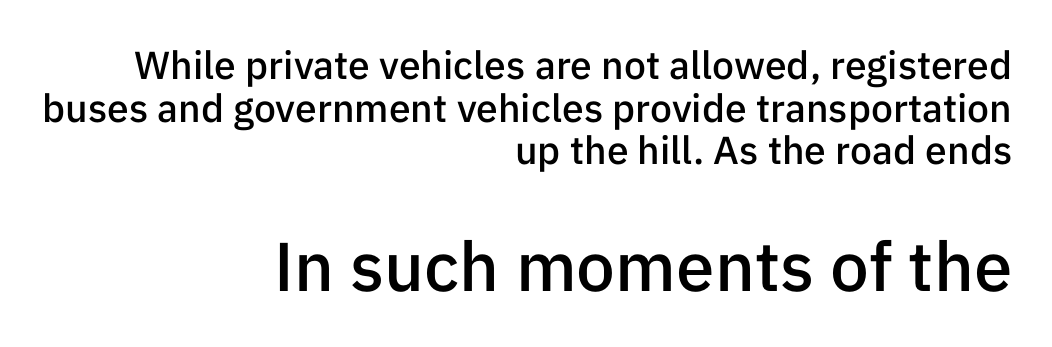
Q: Is the text bold? A: Semi-bold.
Q: Is the text italic (slanted)? A: No, it is upright.
Q: Is the typeface a serif or a sans-serif typeface? A: Sans-serif.
Q: Is the text underlined? A: No.
Q: How is the paragraph aligned? A: Right-aligned.
Q: Is the spacing between letters normal or unusually wide? A: Normal.
Q: Is the spacing between lines tight, normal or loose? A: Tight.
Q: Which block of text is set in a larger size, the first (top) or the second (bottom)? A: The second (bottom) one.
Q: Width (condensed, normal, or wide)? A: Normal.
Q: Stroke contrast? A: Low.
Q: x-height? A: Medium.
Q: Monospaced? A: No.
